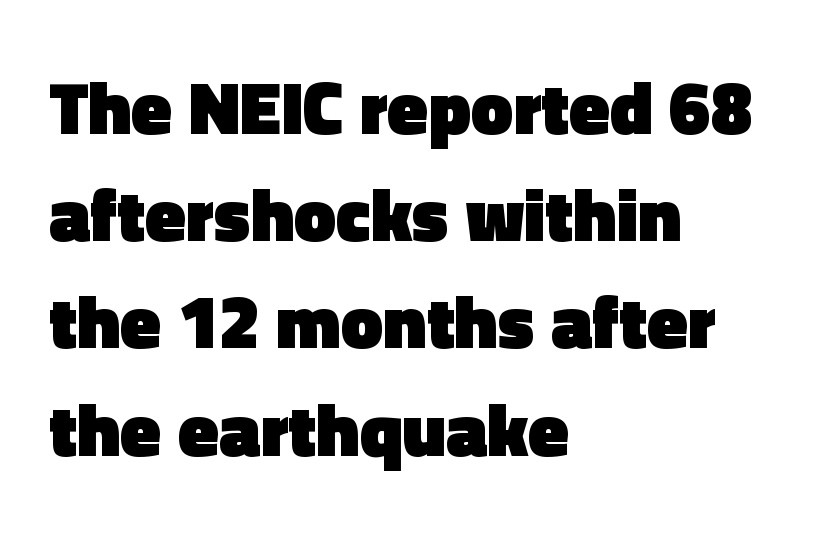
The image shows 75 px heavy sans-serif type, upright; set left-aligned, normal line spacing (1.43x), normal letter spacing, not underlined; a medium x-height.
